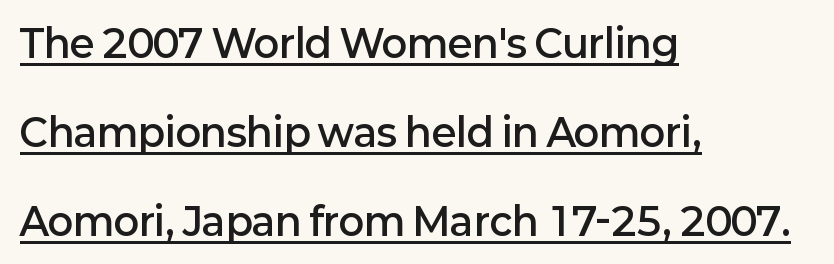
These lines were composed using upright roman letters. A typesetter would label this face a sans. Character widths vary here, with narrow letters taking less room than wide ones. Layout note: lines flush left. Students, observe: this is what heavily led, spacious text looks like.
